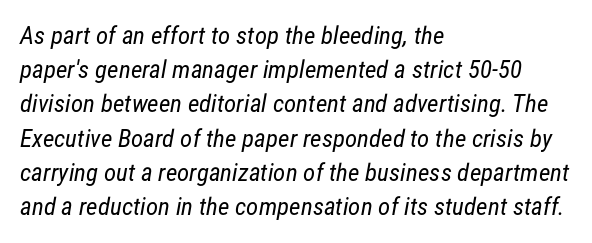
The image shows 25 px text type; set left-aligned, normal line spacing (1.37x), normal letter spacing, not underlined.
